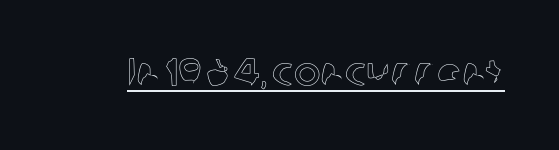
When letters stand straight like this, we call the style roman or upright. The passage shown has conventional tracking throughout. Every word sits above its own underline. Think of a printed novel: that variable character pitch is what you see here.
